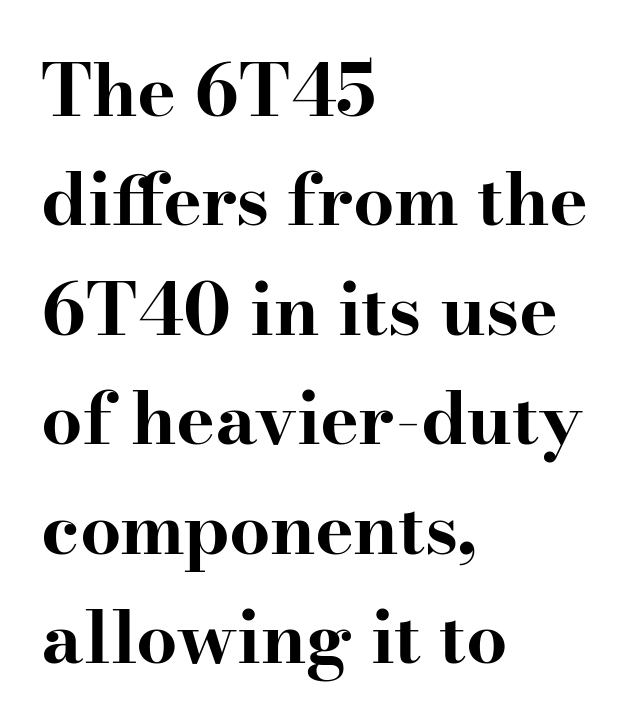
Q: Is the text bold? A: Yes.
Q: Is the text italic (slanted)? A: No, it is upright.
Q: Is the typeface a serif or a sans-serif typeface? A: Serif.
Q: Is the text underlined? A: No.
Q: How is the paragraph aligned? A: Left-aligned.
Q: Is the spacing between letters normal or unusually wide? A: Normal.
Q: Is the spacing between lines tight, normal or loose? A: Normal.
Q: Width (condensed, normal, or wide)? A: Wide.
Q: Stroke contrast? A: High.
Q: x-height? A: Small.
Q: Monospaced? A: No.
